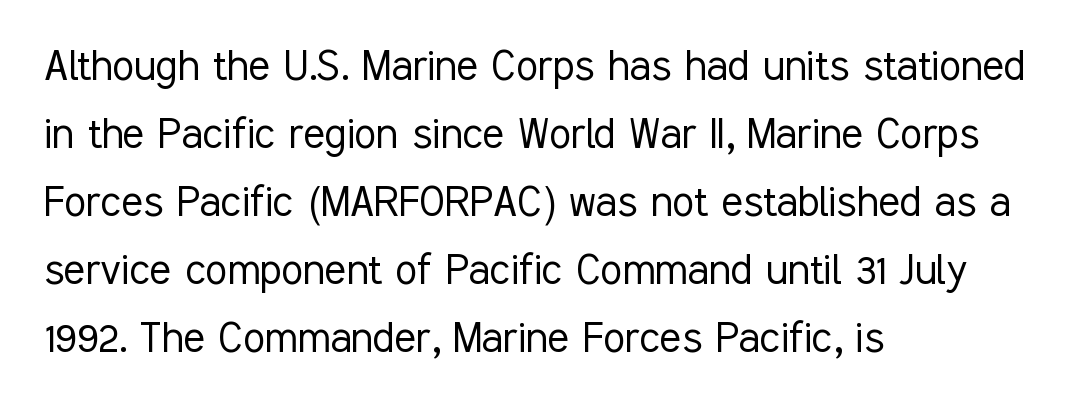
Q: Is the text bold? A: No.
Q: Is the text italic (slanted)? A: No, it is upright.
Q: Is the typeface a serif or a sans-serif typeface? A: Sans-serif.
Q: Is the text underlined? A: No.
Q: How is the paragraph aligned? A: Left-aligned.
Q: Is the spacing between letters normal or unusually wide? A: Normal.
Q: Is the spacing between lines tight, normal or loose? A: Normal.
Q: Width (condensed, normal, or wide)? A: Condensed.
Q: Stroke contrast? A: Low.
Q: x-height? A: Medium.
Q: Monospaced? A: No.
